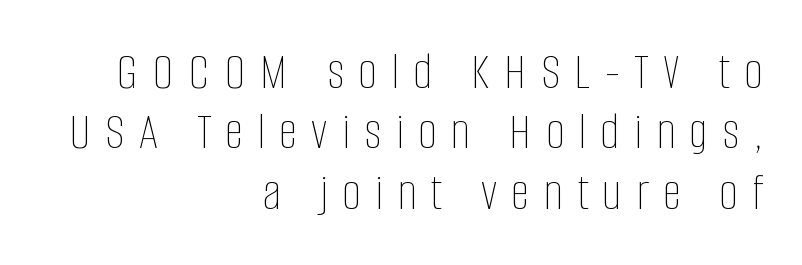
Q: Is the text bold? A: No.
Q: Is the text italic (slanted)? A: No, it is upright.
Q: Is the text underlined? A: No.
Q: How is the paragraph aligned? A: Right-aligned.
Q: Is the spacing between letters normal or unusually wide? A: Unusually wide.
Q: Is the spacing between lines tight, normal or loose? A: Tight.
Q: Width (condensed, normal, or wide)? A: Condensed.
Q: Stroke contrast? A: Low.
Q: x-height? A: Large.
Q: Monospaced? A: No.
